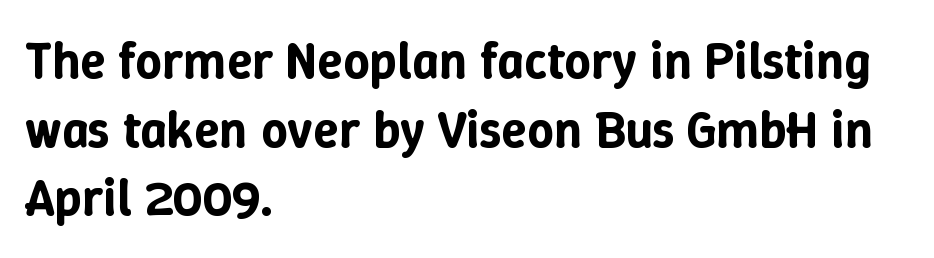
Q: Is the text italic (slanted)? A: No, it is upright.
Q: Is the text underlined? A: No.
Q: How is the paragraph aligned? A: Left-aligned.
Q: Is the spacing between letters normal or unusually wide? A: Normal.
Q: Is the spacing between lines tight, normal or loose? A: Normal.
Q: Width (condensed, normal, or wide)? A: Normal.
Q: Stroke contrast? A: Low.
Q: x-height? A: Medium.
Q: Monospaced? A: No.
